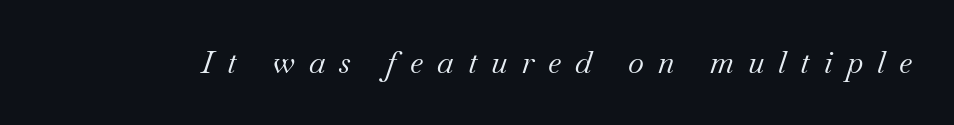
Q: Is the text bold? A: No.
Q: Is the text italic (slanted)? A: Yes, it leans right by about 18 degrees.
Q: Is the typeface a serif or a sans-serif typeface? A: Serif.
Q: Is the text underlined? A: No.
Q: Is the spacing between letters normal or unusually wide? A: Unusually wide.
Q: Width (condensed, normal, or wide)? A: Normal.
Q: Stroke contrast? A: Medium.
Q: x-height? A: Small.
Q: Monospaced? A: No.
